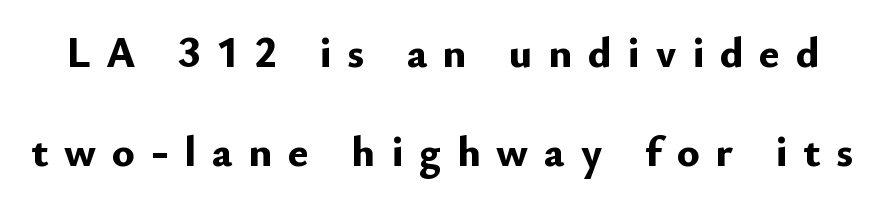
Q: Is the text bold? A: Yes.
Q: Is the text italic (slanted)? A: No, it is upright.
Q: Is the typeface a serif or a sans-serif typeface? A: Sans-serif.
Q: Is the text underlined? A: No.
Q: Is the spacing between letters normal or unusually wide? A: Unusually wide.
Q: Is the spacing between lines tight, normal or loose? A: Loose.
Q: Width (condensed, normal, or wide)? A: Normal.
Q: Stroke contrast? A: Low.
Q: x-height? A: Small.
Q: Monospaced? A: No.
